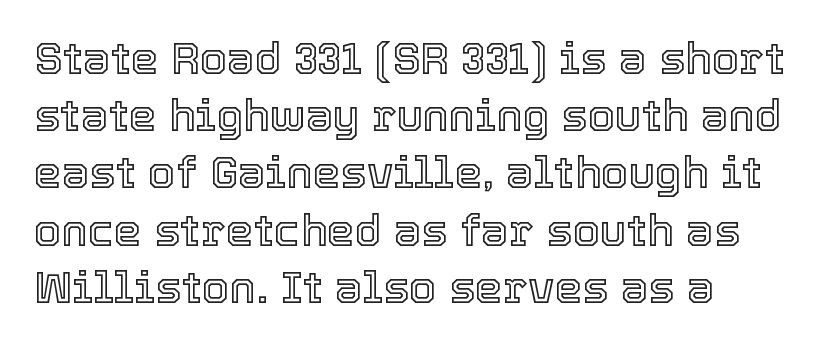
The image shows 44 px text type, upright; set left-aligned, normal line spacing (1.3x), normal letter spacing, not underlined; a medium x-height.
